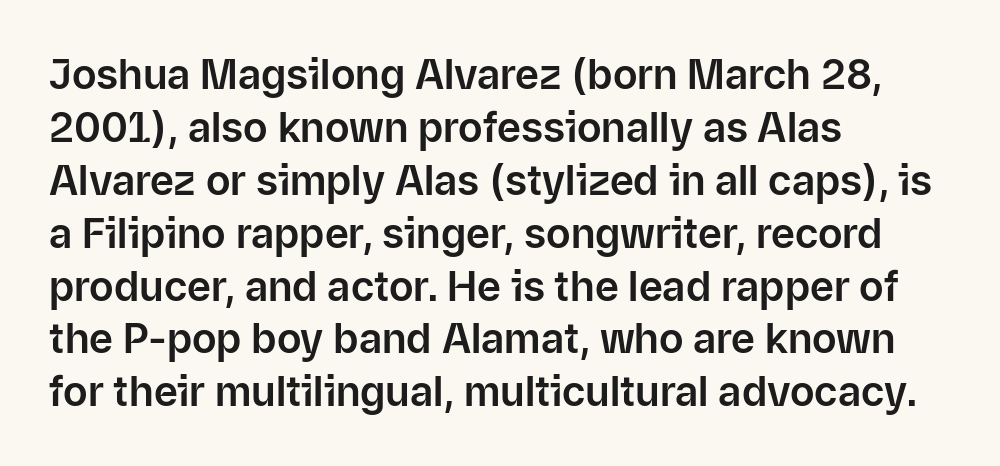
The image shows 41 px sans-serif type, upright; set left-aligned, normal line spacing (1.29x), normal letter spacing, not underlined; low stroke contrast and a medium x-height.
